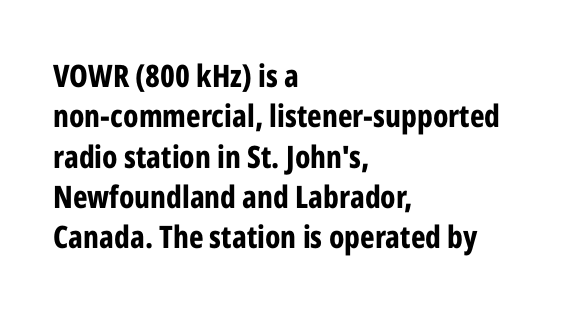
Q: Is the text bold? A: Yes.
Q: Is the text italic (slanted)? A: No, it is upright.
Q: Is the typeface a serif or a sans-serif typeface? A: Sans-serif.
Q: Is the text underlined? A: No.
Q: How is the paragraph aligned? A: Left-aligned.
Q: Is the spacing between letters normal or unusually wide? A: Normal.
Q: Is the spacing between lines tight, normal or loose? A: Normal.
Q: Width (condensed, normal, or wide)? A: Condensed.
Q: Stroke contrast? A: Low.
Q: x-height? A: Medium.
Q: Monospaced? A: No.
